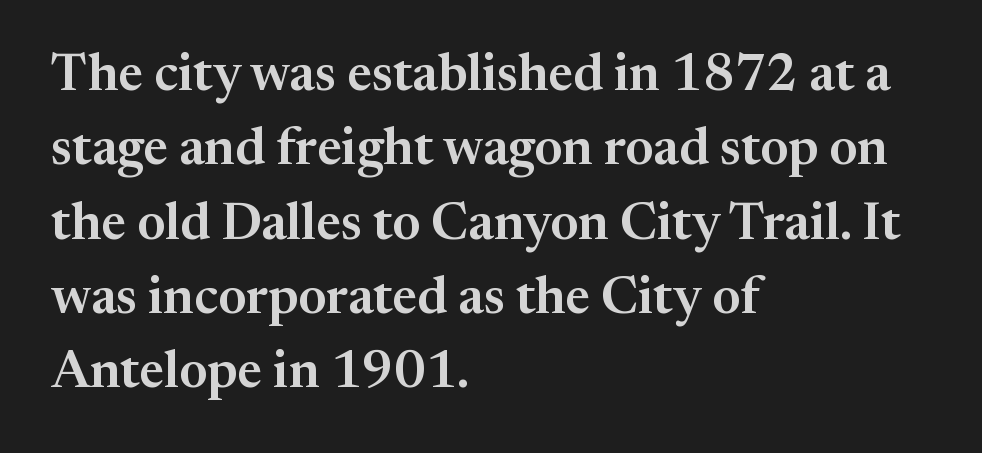
The image shows 52 px serif type, upright; set left-aligned, normal line spacing (1.43x), normal letter spacing, not underlined; medium stroke contrast and a medium x-height.
